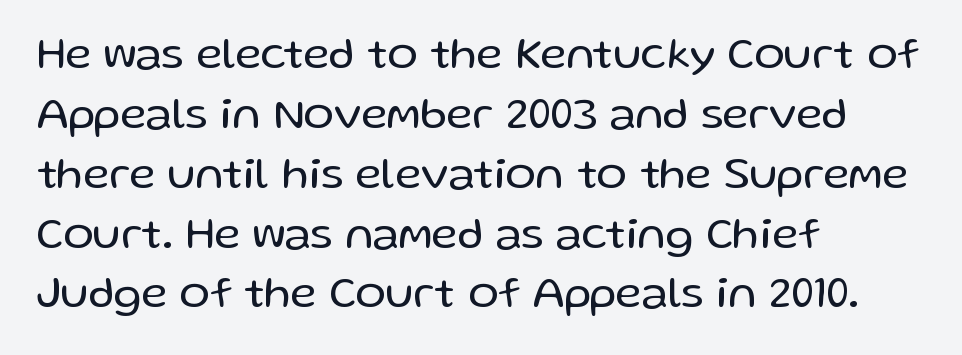
{"serif": "no", "italic": "no", "bold": "no", "weight": "regular", "width": "normal", "stroke_contrast": "low", "x_height": "medium", "monospaced": "no", "underline": "no", "align": "left", "line_spacing": "normal", "line_spacing_ratio": 1.33, "letter_spacing": "normal", "letter_spacing_em": 0.0, "glyph_px": 45}
